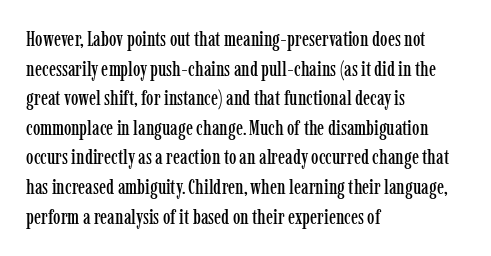
{"italic": "no", "underline": "no", "align": "left", "line_spacing": "normal", "line_spacing_ratio": 1.41, "letter_spacing": "normal", "letter_spacing_em": 0.0, "glyph_px": 21}
